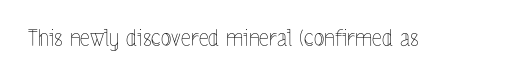
Q: Is the text bold? A: No.
Q: Is the text italic (slanted)? A: No, it is upright.
Q: Is the text underlined? A: No.
Q: Is the spacing between letters normal or unusually wide? A: Normal.
